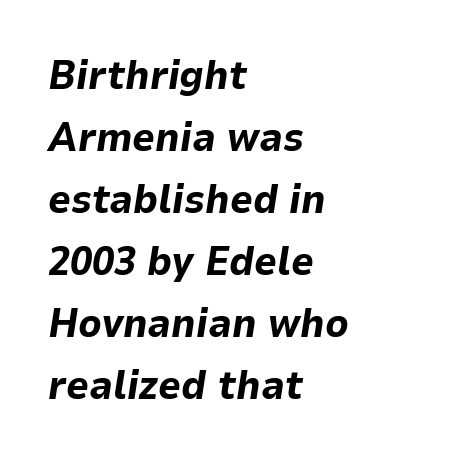
{"italic": "yes", "lean": "right", "slant_degrees": 9, "bold": "yes", "weight": "bold", "width": "normal", "stroke_contrast": "low", "x_height": "medium", "monospaced": "no", "underline": "no", "align": "left", "line_spacing": "normal", "line_spacing_ratio": 1.55, "letter_spacing": "normal", "letter_spacing_em": 0.0, "glyph_px": 40}
